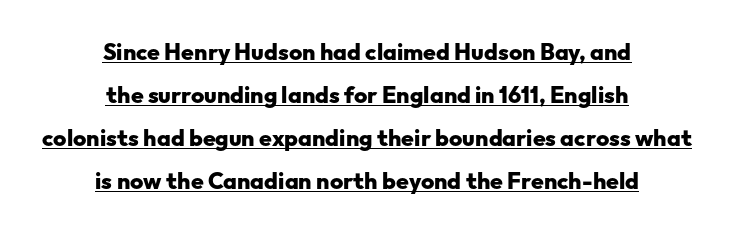
Q: Is the text bold? A: Yes.
Q: Is the text italic (slanted)? A: No, it is upright.
Q: Is the text underlined? A: Yes.
Q: How is the paragraph aligned? A: Centered.
Q: Is the spacing between letters normal or unusually wide? A: Normal.
